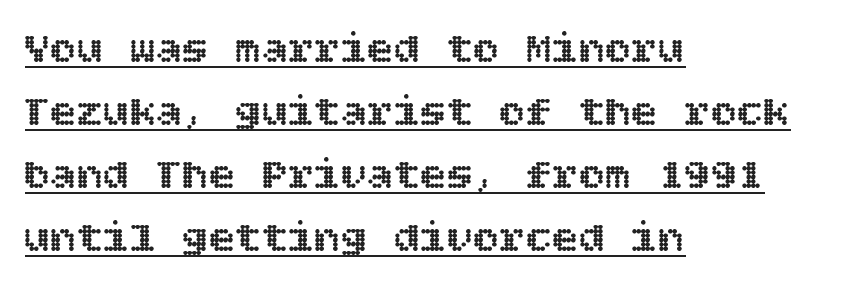
{"italic": "no", "width": "normal", "x_height": "large", "underline": "yes", "align": "left", "line_spacing": "normal", "line_spacing_ratio": 1.43, "letter_spacing": "normal", "letter_spacing_em": 0.0, "glyph_px": 44}
